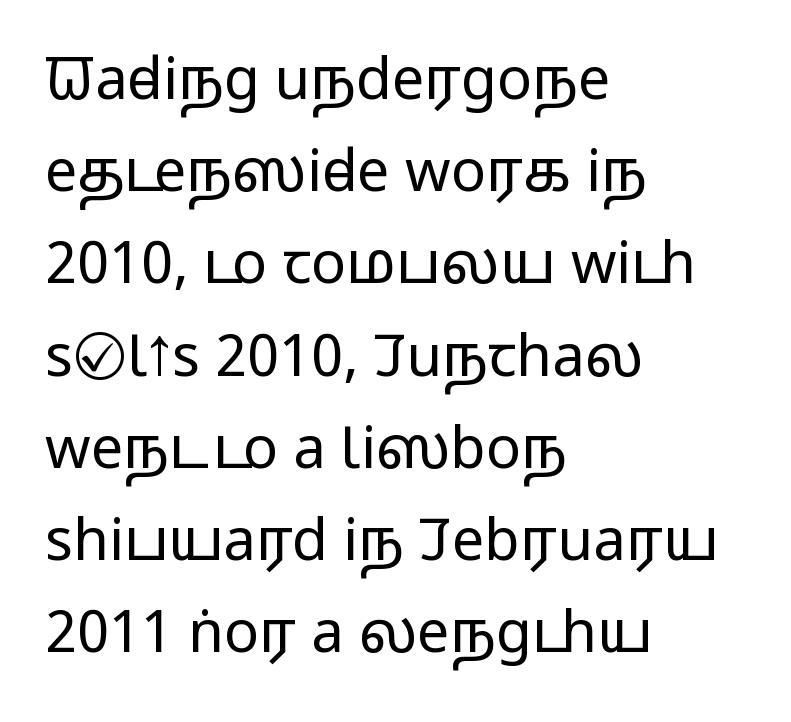
This sample keeps an unexceptional amount of space between lines. The rendering uses natural spacing where letterforms have individual widths. Check where the strokes stop: nothing finishes them off — pure sans. The passage shown has conventional tracking throughout. Does the lettering tilt? It doesn't — this is upright.
